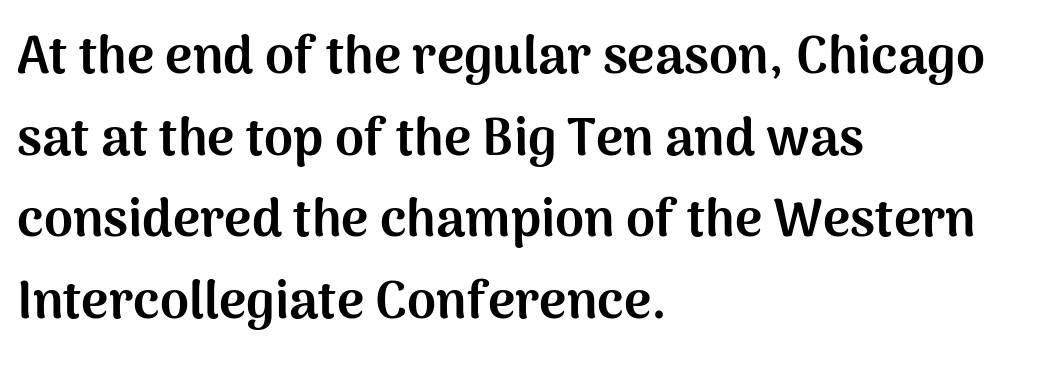
The image shows 52 px bold sans-serif type, upright; set left-aligned, normal line spacing (1.57x), normal letter spacing, not underlined; medium stroke contrast and a medium x-height.
